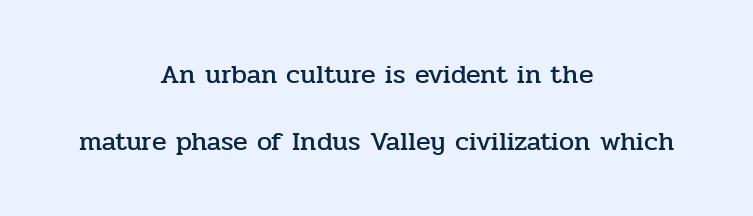
The image shows 27 px text type, upright; set centered, loose line spacing (2.47x), normal letter spacing, not underlined.
